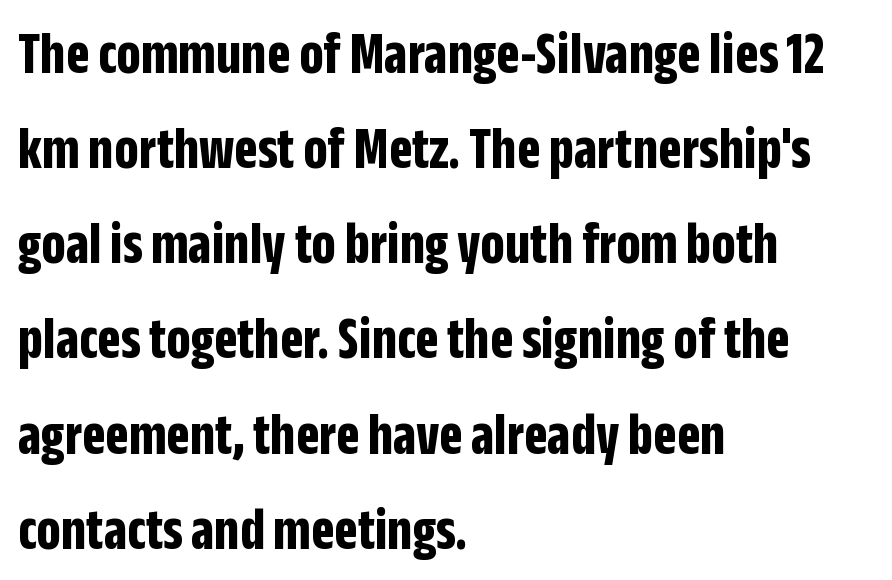
Q: Is the text bold? A: Yes.
Q: Is the text italic (slanted)? A: No, it is upright.
Q: Is the typeface a serif or a sans-serif typeface? A: Sans-serif.
Q: Is the text underlined? A: No.
Q: How is the paragraph aligned? A: Left-aligned.
Q: Is the spacing between letters normal or unusually wide? A: Normal.
Q: Is the spacing between lines tight, normal or loose? A: Normal.
Q: Width (condensed, normal, or wide)? A: Condensed.
Q: Stroke contrast? A: Low.
Q: x-height? A: Large.
Q: Monospaced? A: No.
